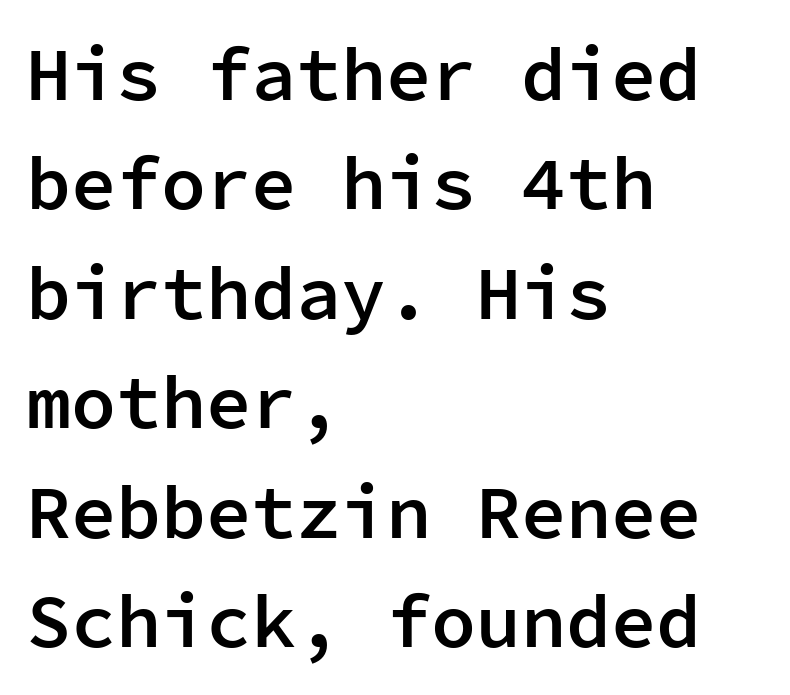
The rendering keeps characters at their native spacing. Has an underline been added? It has not. Italic: no, the glyphs are upright roman. Looks like terminal output: every glyph gets an equal slot. Weight: semibold (demi). A normal amount of white space separates one row of letters from the next.
